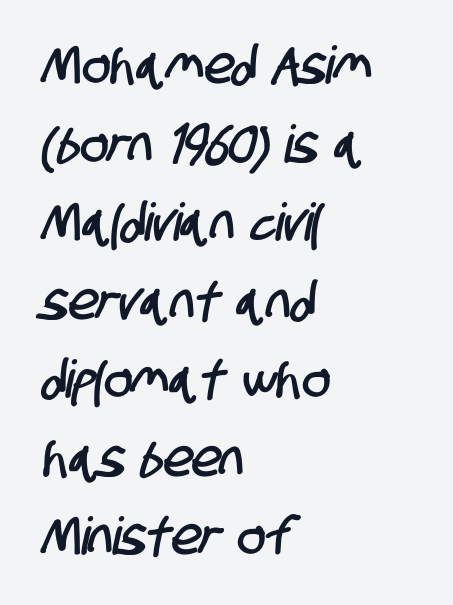
{"serif": "no", "width": "condensed", "stroke_contrast": "low", "x_height": "large", "monospaced": "no", "underline": "no", "align": "left", "line_spacing": "normal", "line_spacing_ratio": 1.51, "letter_spacing": "normal", "letter_spacing_em": 0.0, "glyph_px": 52}
